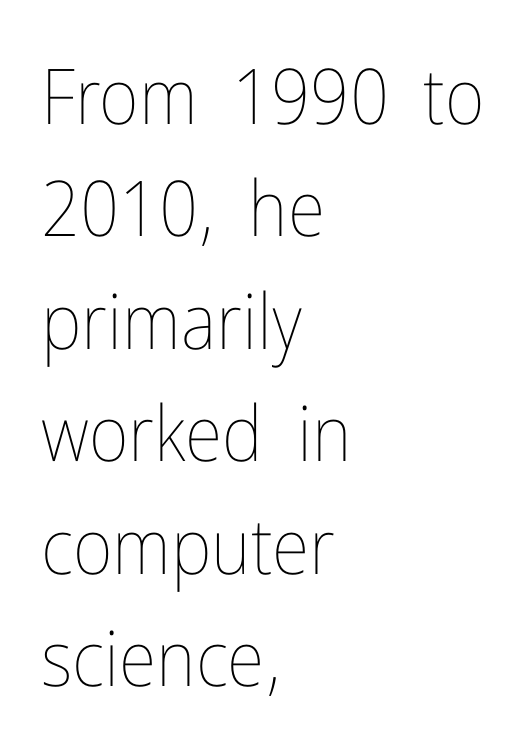
The image shows 77 px thin, condensed type, upright; set left-aligned, normal line spacing (1.46x), normal letter spacing, not underlined; low stroke contrast and a medium x-height.
